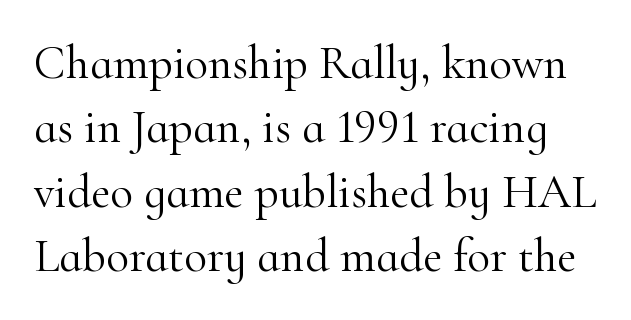
{"serif": "yes", "italic": "no", "bold": "no", "weight": "light", "width": "normal", "stroke_contrast": "high", "x_height": "small", "monospaced": "no", "underline": "no", "line_spacing": "normal", "line_spacing_ratio": 1.37, "letter_spacing": "normal", "letter_spacing_em": 0.0, "glyph_px": 47}
